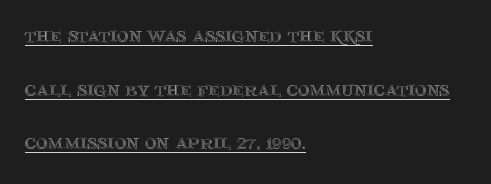
Q: Is the text italic (slanted)? A: No, it is upright.
Q: Is the text underlined? A: Yes.
Q: How is the paragraph aligned? A: Left-aligned.
Q: Is the spacing between letters normal or unusually wide? A: Normal.
Q: Is the spacing between lines tight, normal or loose? A: Loose.
